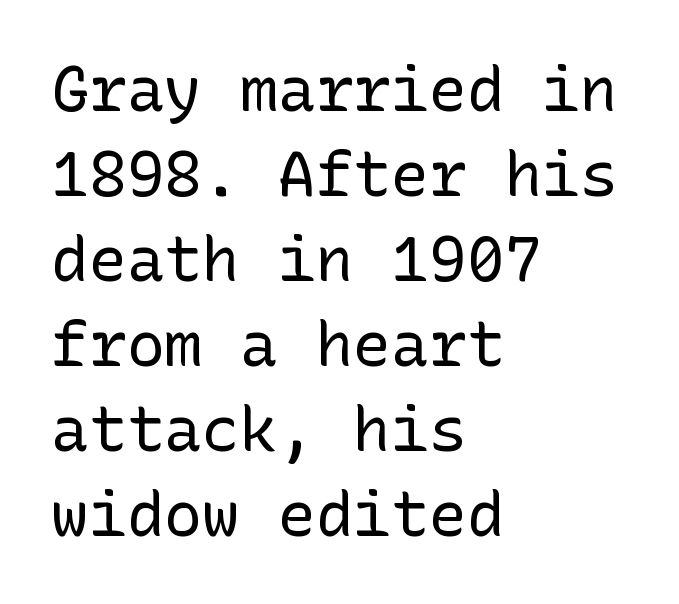
The cut favours lightness, reaching ordinary text weight at its darkest. Honestly, the letter spacing is just normal — you wouldn't notice it. Posture: vertical. Bare-footed words on every line.
